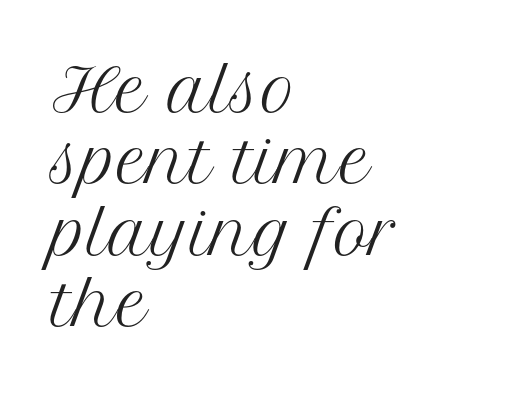
{"serif": "yes", "bold": "no", "weight": "regular", "width": "normal", "stroke_contrast": "medium", "x_height": "medium", "monospaced": "no", "underline": "no", "align": "left", "line_spacing_ratio": 1.21, "letter_spacing": "normal", "letter_spacing_em": 0.0, "glyph_px": 59}
